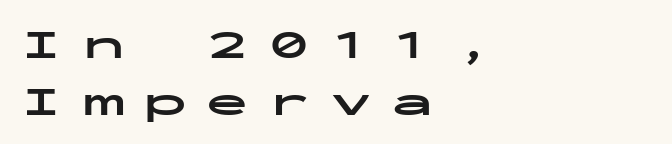
Fixed-width glyphs throughout — classic coding-font behaviour. This is heavy type, rendered in bold. Which margin do the lines hug? The left one — the right edge is uneven. Here the glyphs are tracked loosely, breaking word shapes into spaced letters.
